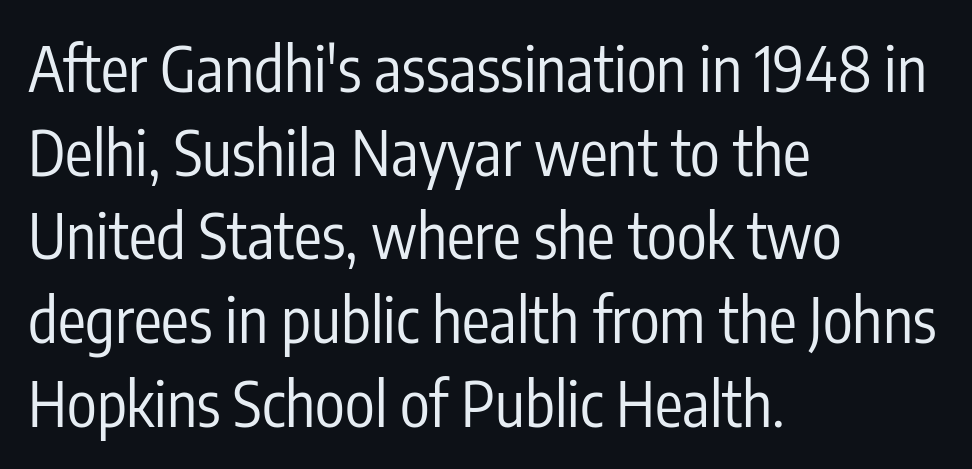
Regarding serifs, this sample does without them. A roman cut, with each character standing at attention. The cut favours lightness, reaching ordinary text weight at its darkest. Does extra space separate the letters? No, they use regular spacing. Honestly, there is no underline to notice here at all. Quick note: interline space is typical.
